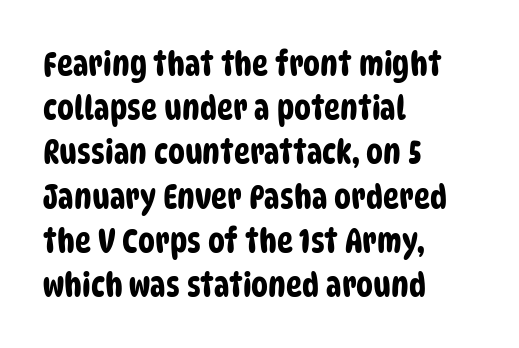
Q: Is the typeface a serif or a sans-serif typeface? A: Sans-serif.
Q: Is the text underlined? A: No.
Q: How is the paragraph aligned? A: Left-aligned.
Q: Is the spacing between letters normal or unusually wide? A: Normal.
Q: Is the spacing between lines tight, normal or loose? A: Normal.
Q: Width (condensed, normal, or wide)? A: Condensed.
Q: Stroke contrast? A: Low.
Q: x-height? A: Large.
Q: Monospaced? A: No.
